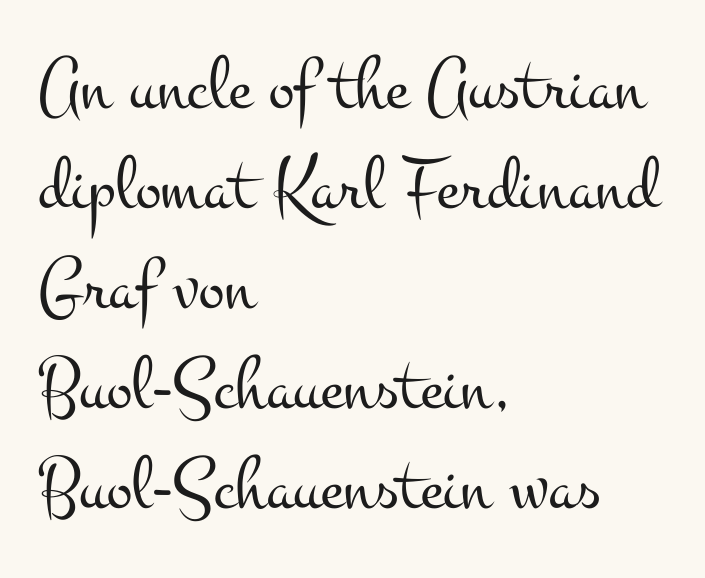
The image shows 77 px light, wide type; set left-aligned, normal line spacing (1.3x), normal letter spacing, not underlined; medium stroke contrast and a small x-height.
